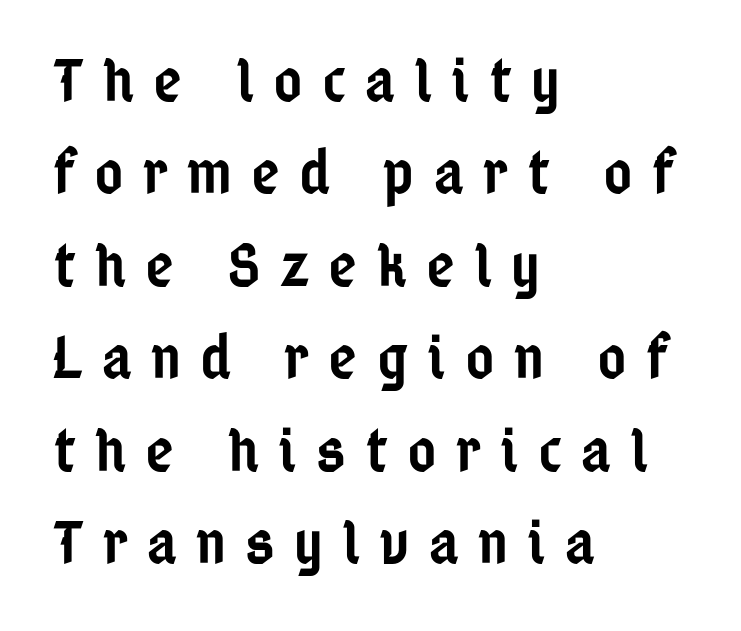
{"serif": "no", "italic": "no", "bold": "semi", "weight": "semibold", "width": "condensed", "stroke_contrast": "low", "x_height": "medium", "monospaced": "no", "underline": "no", "align": "left", "line_spacing": "normal", "line_spacing_ratio": 1.49, "letter_spacing": "wide", "letter_spacing_em": 0.31, "glyph_px": 62}
